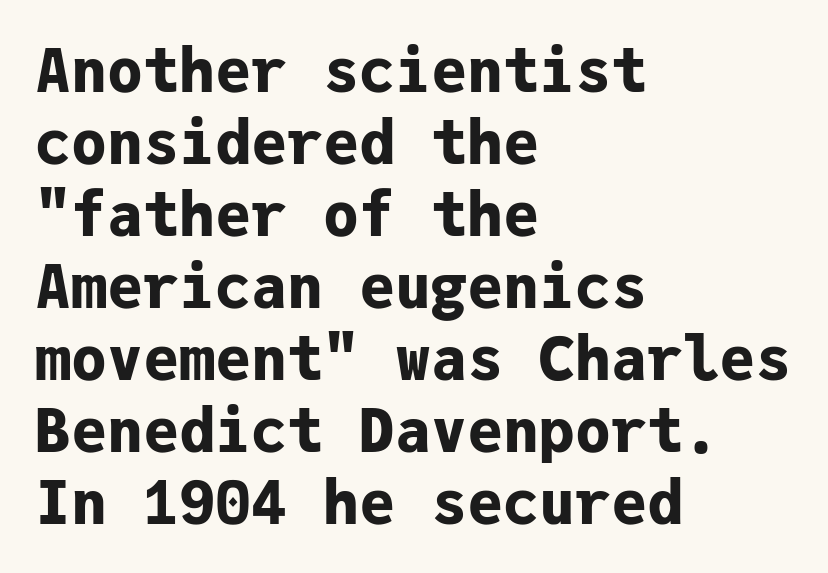
Q: Is the text bold? A: Yes.
Q: Is the text italic (slanted)? A: No, it is upright.
Q: Is the typeface a serif or a sans-serif typeface? A: Sans-serif.
Q: Is the text underlined? A: No.
Q: How is the paragraph aligned? A: Left-aligned.
Q: Is the spacing between letters normal or unusually wide? A: Normal.
Q: Width (condensed, normal, or wide)? A: Normal.
Q: Stroke contrast? A: Low.
Q: x-height? A: Medium.
Q: Monospaced? A: Yes.
